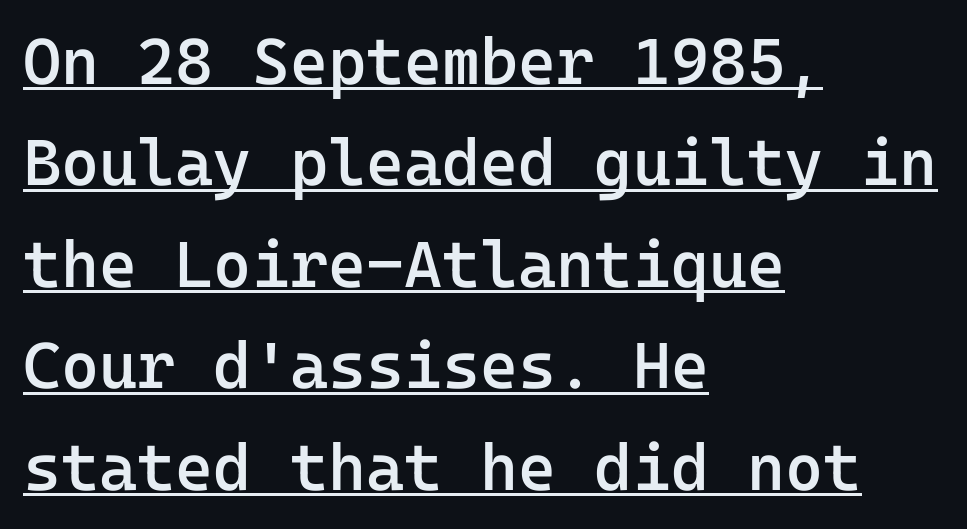
{"serif": "no", "italic": "no", "bold": "semi", "weight": "semibold", "width": "normal", "stroke_contrast": "low", "x_height": "medium", "monospaced": "yes", "underline": "yes", "align": "left", "line_spacing": "normal", "line_spacing_ratio": 1.56, "letter_spacing": "normal", "letter_spacing_em": 0.0, "glyph_px": 65}
